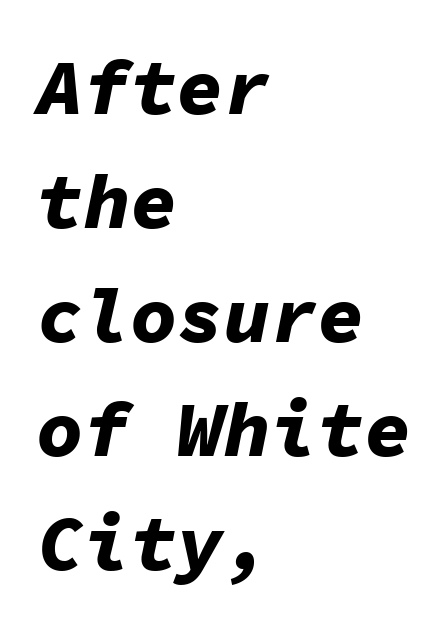
Do the characters align in a grid? Yes, the font is monospaced. Heavy-handed strokes throughout: this text is bold. This sample uses plain, unmodified letter spacing. Which margin do the lines hug? The left one — the right edge is uneven. Rule under the text: the space is simply empty. An italicized treatment has been applied to the whole sample.
